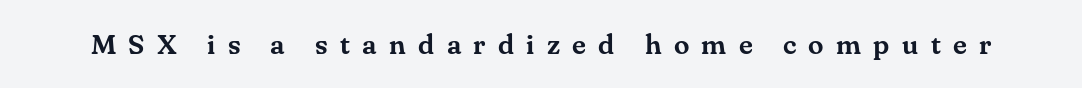
{"serif": "yes", "italic": "no", "width": "normal", "stroke_contrast": "medium", "x_height": "small", "monospaced": "no", "underline": "no", "letter_spacing": "wide", "letter_spacing_em": 0.44, "glyph_px": 28}
